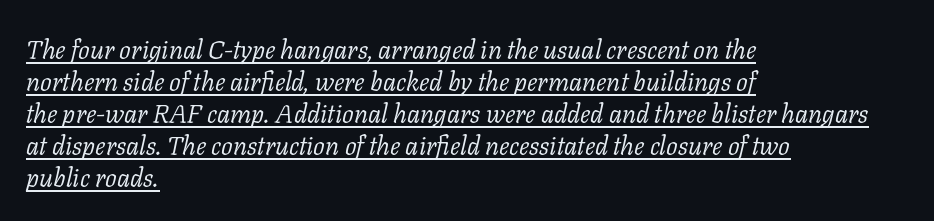
Compared with a typical body face, this is equally light or lighter still. Like a heading marked for emphasis, these lines bear an underscore. This sample uses plain, unmodified letter spacing. The compositor pushed each line to the left boundary. A typesetter would mark this as italic.
